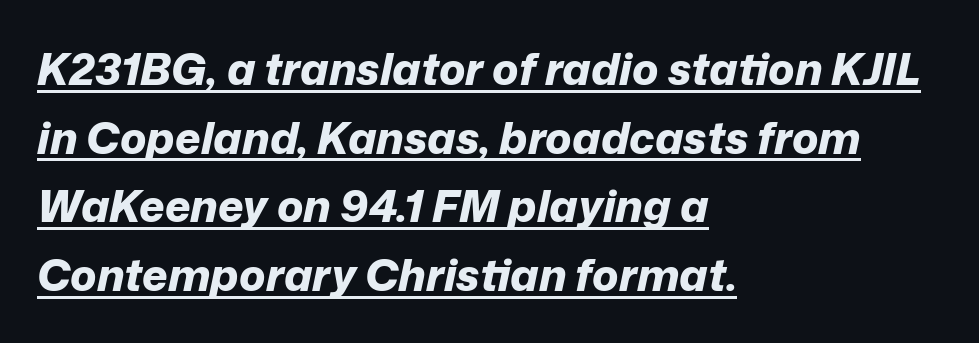
Q: Is the text bold? A: Yes.
Q: Is the text italic (slanted)? A: Yes, it leans right by about 12 degrees.
Q: Is the text underlined? A: Yes.
Q: How is the paragraph aligned? A: Left-aligned.
Q: Is the spacing between letters normal or unusually wide? A: Normal.
Q: Is the spacing between lines tight, normal or loose? A: Normal.
Q: Width (condensed, normal, or wide)? A: Normal.
Q: Stroke contrast? A: Low.
Q: x-height? A: Medium.
Q: Monospaced? A: No.
